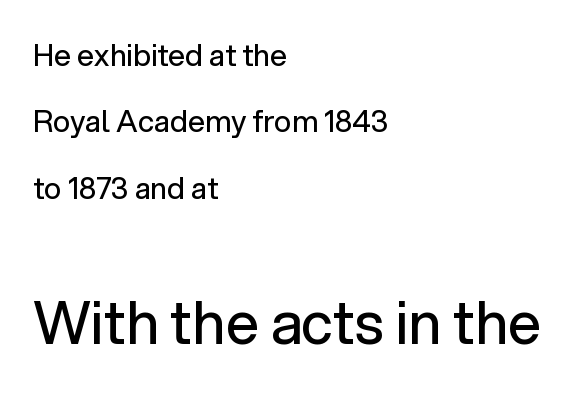
Q: Is the text bold? A: No.
Q: Is the text italic (slanted)? A: No, it is upright.
Q: Is the typeface a serif or a sans-serif typeface? A: Sans-serif.
Q: Is the text underlined? A: No.
Q: How is the paragraph aligned? A: Left-aligned.
Q: Is the spacing between letters normal or unusually wide? A: Normal.
Q: Is the spacing between lines tight, normal or loose? A: Loose.
Q: Which block of text is set in a larger size, the first (top) or the second (bottom)? A: The second (bottom) one.
Q: Width (condensed, normal, or wide)? A: Normal.
Q: Stroke contrast? A: Low.
Q: x-height? A: Medium.
Q: Monospaced? A: No.
